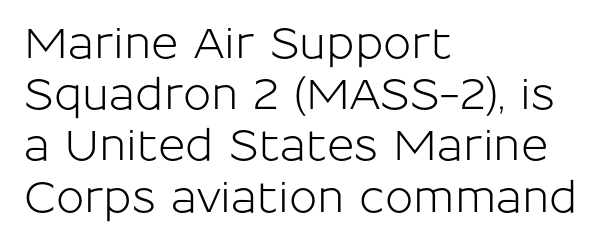
The letters advance in unequal steps, a hallmark of proportional type. Letter spacing: default. A clean baseline with only descenders dipping below it. Ordinary non-slanted type is in use. Horizontal alignment here is leftward, the default for most running prose. The face used here is a sans, in the tradition of grotesques and geometrics.
